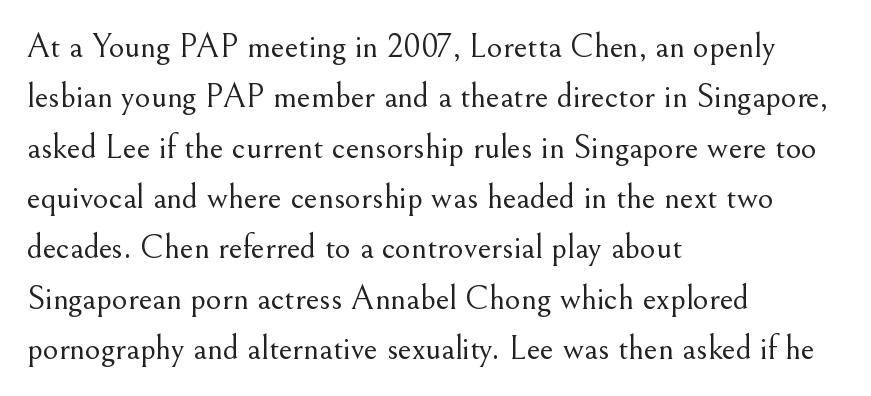
Q: Is the text bold? A: No.
Q: Is the text italic (slanted)? A: No, it is upright.
Q: Is the typeface a serif or a sans-serif typeface? A: Serif.
Q: Is the text underlined? A: No.
Q: How is the paragraph aligned? A: Left-aligned.
Q: Is the spacing between letters normal or unusually wide? A: Normal.
Q: Is the spacing between lines tight, normal or loose? A: Normal.
Q: Width (condensed, normal, or wide)? A: Normal.
Q: Stroke contrast? A: Medium.
Q: x-height? A: Small.
Q: Monospaced? A: No.
